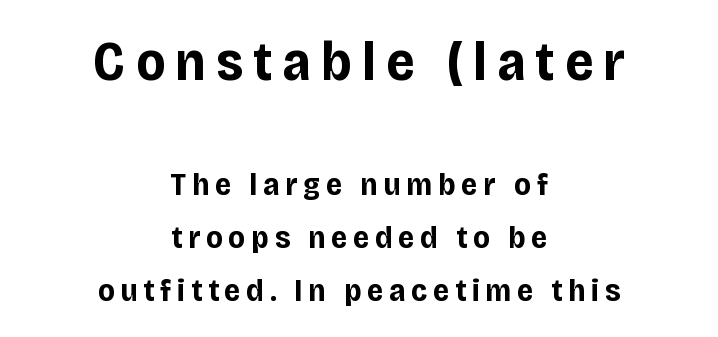
{"serif": "no", "italic": "no", "bold": "yes", "weight": "bold", "width": "normal", "stroke_contrast": "low", "x_height": "large", "monospaced": "no", "underline": "no", "align": "center", "line_spacing": "normal", "line_spacing_ratio": 1.66, "larger_block": "first", "size_ratio": 1.75, "glyph_px": 56}
